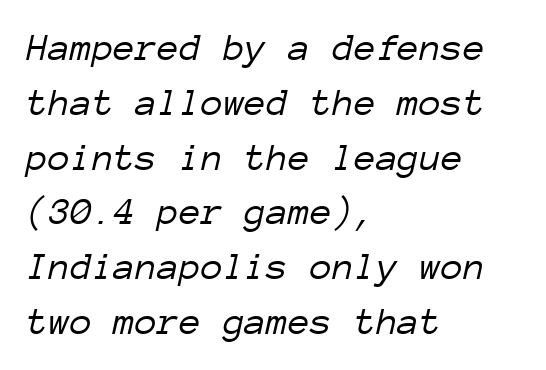
Q: Is the text bold? A: No.
Q: Is the text italic (slanted)? A: Yes, it leans right by about 12 degrees.
Q: Is the text underlined? A: No.
Q: How is the paragraph aligned? A: Left-aligned.
Q: Is the spacing between letters normal or unusually wide? A: Normal.
Q: Is the spacing between lines tight, normal or loose? A: Normal.
Q: Width (condensed, normal, or wide)? A: Normal.
Q: Stroke contrast? A: Low.
Q: x-height? A: Medium.
Q: Monospaced? A: Yes.
